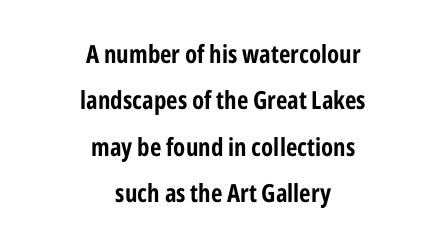
What weight is shown? A full bold with thick strokes. This rendering leaves character spacing at its baseline value. Caption: multi-line text, centered on the measure. If you drew a line through each stem, it would be perfectly vertical. Honestly, there is no underline to notice here at all.
